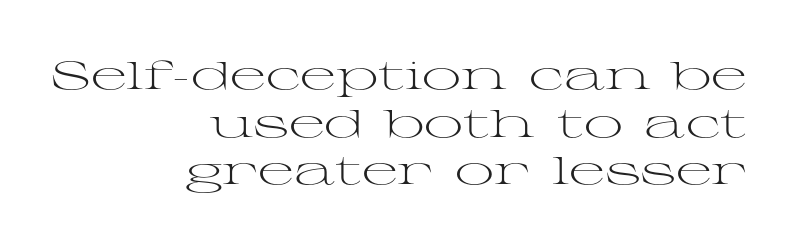
How are the letters spaced? Ordinarily, with no added tracking. The specimen reads as upright at a glance. This is serif lettering, the kind often seen in printed books. The characters are drawn with everyday or finer stroke widths.
